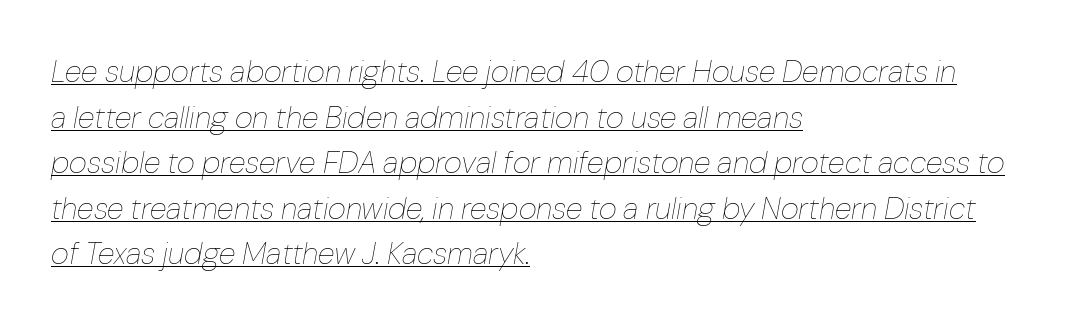
{"italic": "yes", "lean": "right", "slant_degrees": 10, "bold": "no", "weight": "thin", "width": "normal", "stroke_contrast": "low", "x_height": "medium", "monospaced": "no", "underline": "yes", "align": "left", "line_spacing": "normal", "line_spacing_ratio": 1.47, "letter_spacing": "normal", "letter_spacing_em": 0.0, "glyph_px": 31}
